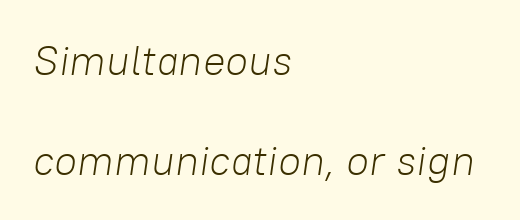
The image shows 42 px light type, italic (leaning right); set left-aligned, loose line spacing (2.38x), normal letter spacing, not underlined; low stroke contrast and a medium x-height.
